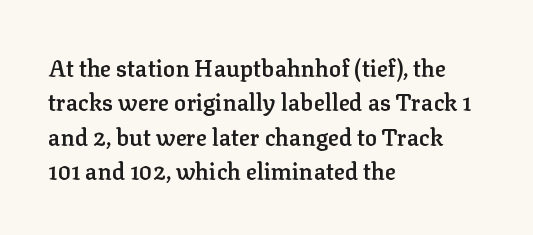
{"italic": "no", "bold": "semi", "underline": "no", "align": "left", "line_spacing": "normal", "line_spacing_ratio": 1.49, "letter_spacing": "normal", "letter_spacing_em": 0.0, "glyph_px": 23}
